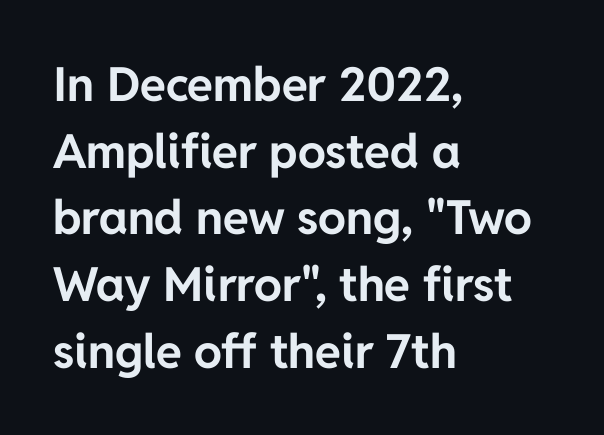
Default kerning and tracking; the words read as compact shapes. Reading down the column, the eye jumps a familiar distance to each next line. Posture: vertical. The rendering anchors every line to the left-hand side. Its strokes are broad and dark, the hallmark of bold type.
